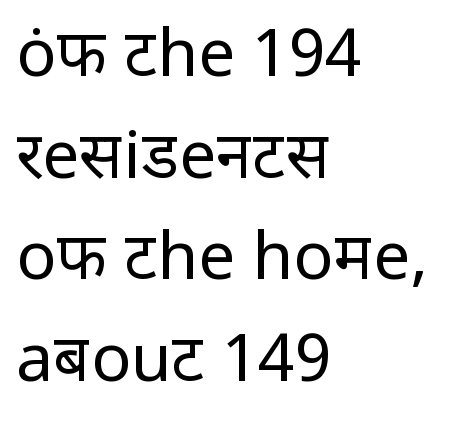
To sum up the face: it is a sans, with no serifs. Reading down the column, the eye jumps a familiar distance to each next line. You could not count columns in this text — the font is proportionally spaced. Summary of weight: not heavy and not bold. Nope, not italic — everything's standing straight.
